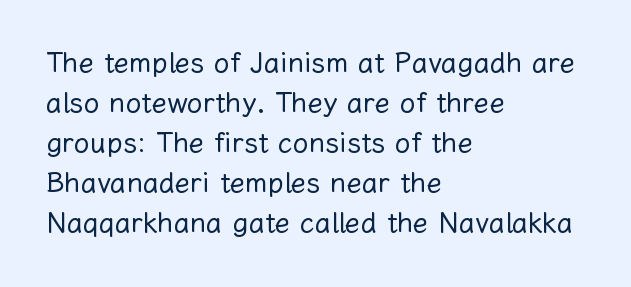
{"italic": "no", "bold": "no", "weight": "regular", "width": "normal", "stroke_contrast": "low", "x_height": "medium", "monospaced": "no", "underline": "no", "align": "left", "line_spacing": "normal", "line_spacing_ratio": 1.43, "letter_spacing": "normal", "letter_spacing_em": 0.0, "glyph_px": 28}
